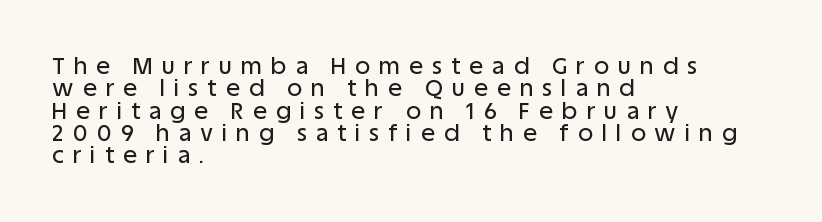
{"italic": "no", "underline": "no", "align": "left", "line_spacing": "tight", "line_spacing_ratio": 0.97, "letter_spacing": "wide", "letter_spacing_em": 0.4, "glyph_px": 23}
